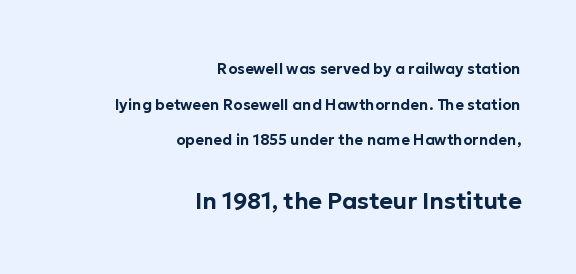
The image shows 23 px text type, upright; set right-aligned, loose line spacing (2.38x), normal letter spacing, not underlined; the second (bottom) block is 1.53x larger.
